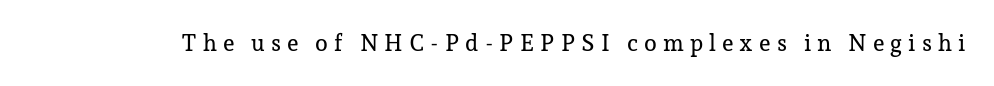
The image shows 23 px text type, upright; set unusually wide letter spacing (+0.26 em), not underlined.
